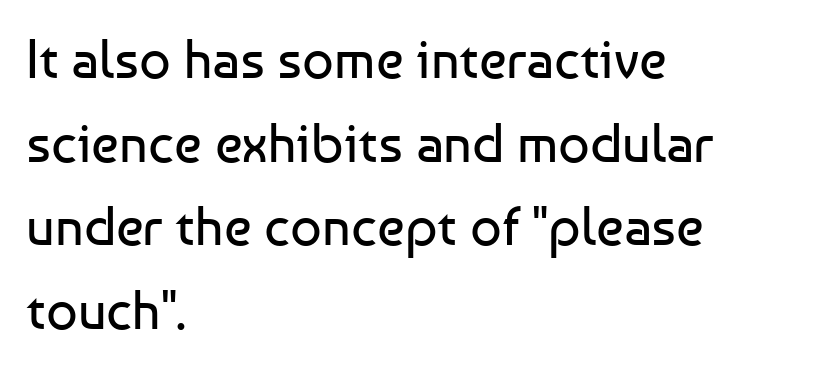
{"serif": "no", "italic": "no", "bold": "no", "weight": "regular", "width": "normal", "stroke_contrast": "low", "x_height": "medium", "monospaced": "no", "underline": "no", "align": "left", "line_spacing": "normal", "line_spacing_ratio": 1.52, "letter_spacing": "normal", "letter_spacing_em": 0.0, "glyph_px": 55}
